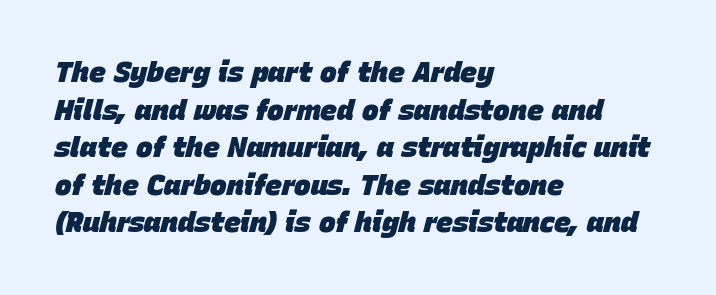
{"italic": "yes", "lean": "right", "slant_degrees": 15, "bold": "yes", "weight": "heavy", "width": "normal", "stroke_contrast": "low", "x_height": "large", "monospaced": "no", "underline": "no", "align": "left", "line_spacing": "normal", "line_spacing_ratio": 1.34, "letter_spacing": "normal", "letter_spacing_em": 0.0, "glyph_px": 28}
